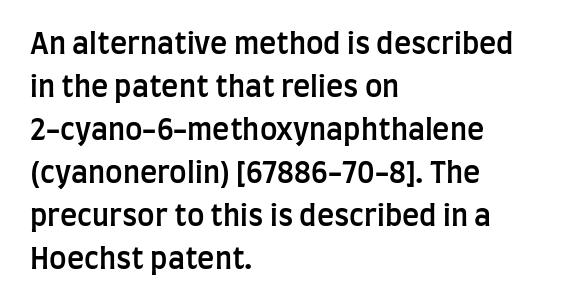
Reading down the column, the eye jumps a familiar distance to each next line. Slightly chunky letters — semibold, I'd say, not full bold. The letterforms sit shoulder to shoulder at normal distance. Underlining? Definitely not there. Check where the strokes stop: nothing finishes them off — pure sans. Character widths vary here, with narrow letters taking less room than wide ones.
